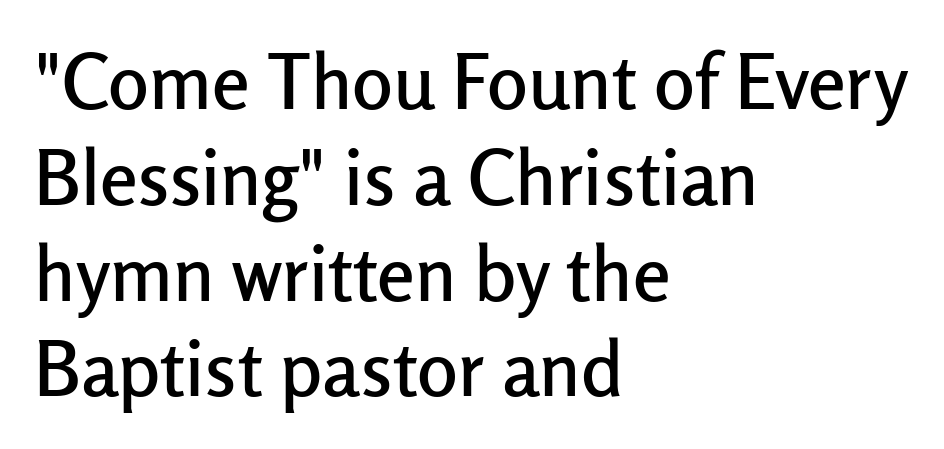
Has an underline been added? It has not. Between one letter and the next there's only the usual sliver of space. Here the designer chose a conventional face with non-uniform glyph widths. Reading down the column, the eye jumps a familiar distance to each next line.
